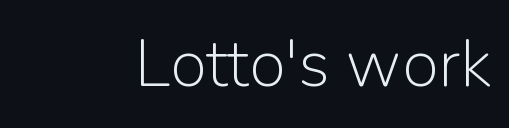
Q: Is the text bold? A: No.
Q: Is the text italic (slanted)? A: No, it is upright.
Q: Is the typeface a serif or a sans-serif typeface? A: Sans-serif.
Q: Is the text underlined? A: No.
Q: Is the spacing between letters normal or unusually wide? A: Normal.
Q: Width (condensed, normal, or wide)? A: Normal.
Q: Stroke contrast? A: Low.
Q: x-height? A: Medium.
Q: Monospaced? A: No.
